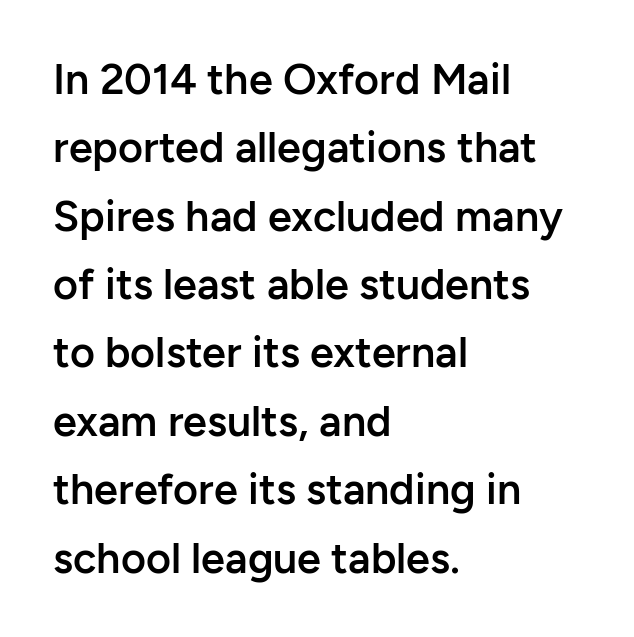
Whoever set this chose a conventional vertical rhythm. Stems and bowls a touch heavier than normal — semibold. The space beneath each line is pristine and unruled. Typographically, this falls in the sans-serif category. This is the regular roman posture of the typeface. How are the letters spaced? Ordinarily, with no added tracking.
